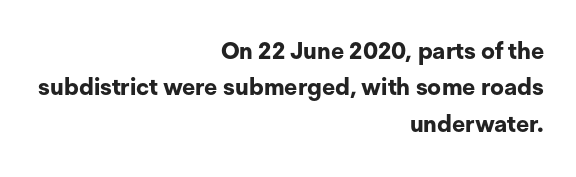
Q: Is the text bold? A: Yes.
Q: Is the text italic (slanted)? A: No, it is upright.
Q: Is the text underlined? A: No.
Q: How is the paragraph aligned? A: Right-aligned.
Q: Is the spacing between letters normal or unusually wide? A: Normal.
Q: Is the spacing between lines tight, normal or loose? A: Normal.
